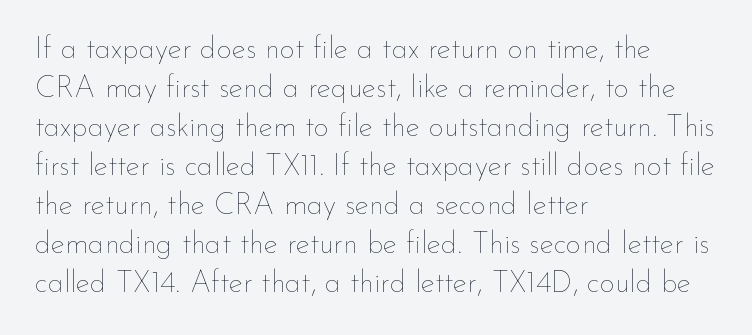
The space beneath each line is pristine and unruled. The horizontal fit of the characters is conventional and even. Designer's note — italics off, roman on. The vertical gap from one line to the next is medium.
